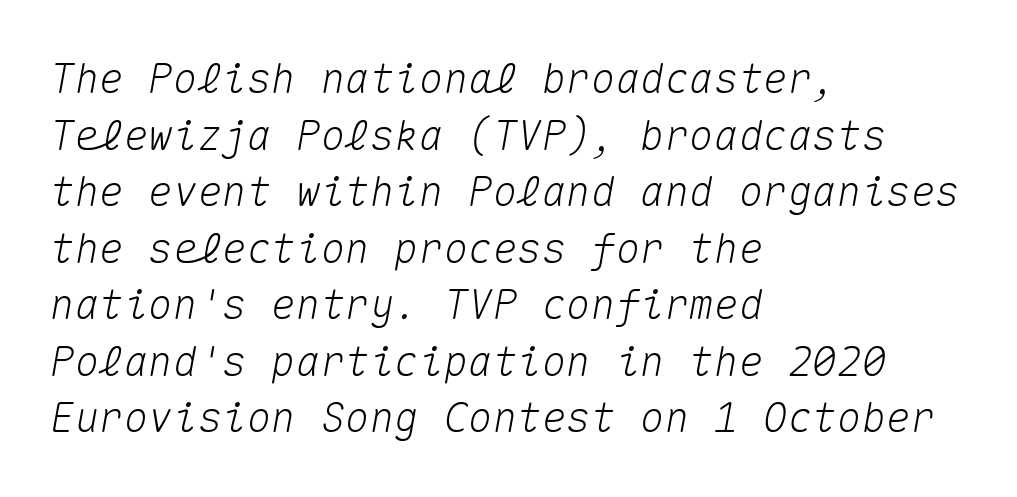
Q: Is the text italic (slanted)? A: Yes, it leans right by about 10 degrees.
Q: Is the text underlined? A: No.
Q: How is the paragraph aligned? A: Left-aligned.
Q: Is the spacing between letters normal or unusually wide? A: Normal.
Q: Is the spacing between lines tight, normal or loose? A: Normal.
Q: Width (condensed, normal, or wide)? A: Normal.
Q: Stroke contrast? A: Medium.
Q: x-height? A: Medium.
Q: Monospaced? A: Yes.
